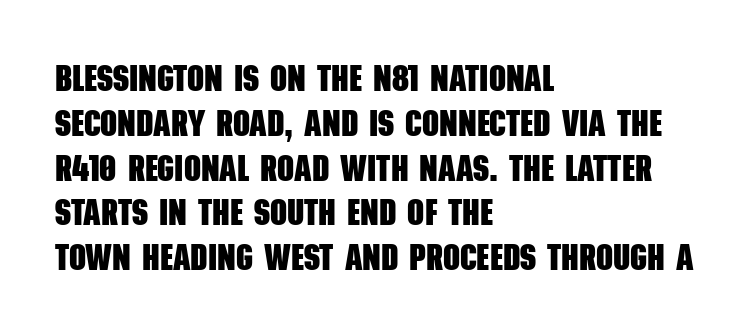
These lines keep a tight, regular rhythm from letter to letter. The passage shown is typed in a proportional face where columns would drift. In terms of letterform style, serifs are entirely absent. The space beneath each line is pristine and unruled. Line starts are locked; line ends wander. The glyphs have the mass of a bold cut.
